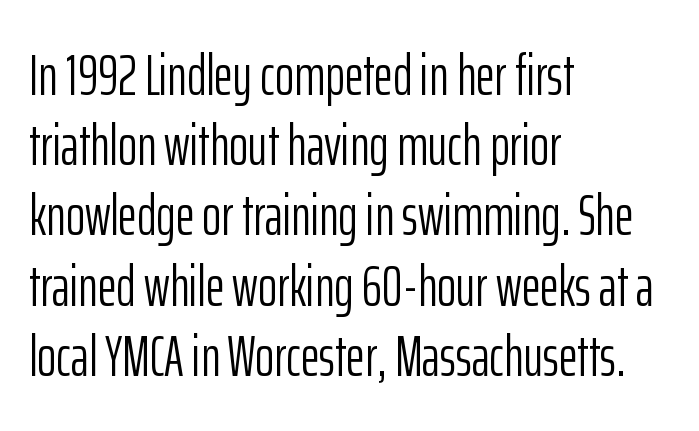
What stands out about the letter spacing? Nothing — it is the standard amount. This sample has the flowing, uneven cadence of proportional lettering. The typeface has the unassuming heft of standard copy or less. This rendering features lettering with no underline.
